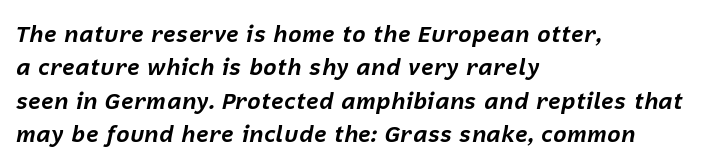
{"italic": "yes", "lean": "right", "slant_degrees": 12, "bold": "yes", "underline": "no", "align": "left", "line_spacing": "normal", "line_spacing_ratio": 1.45, "letter_spacing": "normal", "letter_spacing_em": 0.0, "glyph_px": 23}
